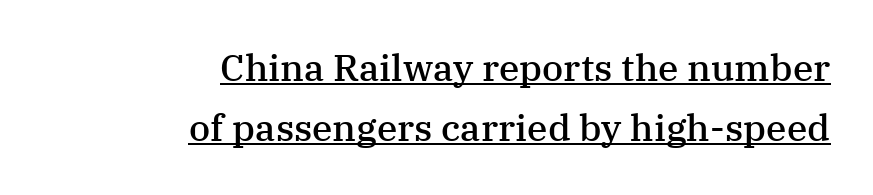
Q: Is the text bold? A: Semi-bold.
Q: Is the text italic (slanted)? A: No, it is upright.
Q: Is the typeface a serif or a sans-serif typeface? A: Serif.
Q: Is the text underlined? A: Yes.
Q: How is the paragraph aligned? A: Right-aligned.
Q: Is the spacing between letters normal or unusually wide? A: Normal.
Q: Is the spacing between lines tight, normal or loose? A: Normal.
Q: Width (condensed, normal, or wide)? A: Normal.
Q: Stroke contrast? A: Medium.
Q: x-height? A: Medium.
Q: Monospaced? A: No.
